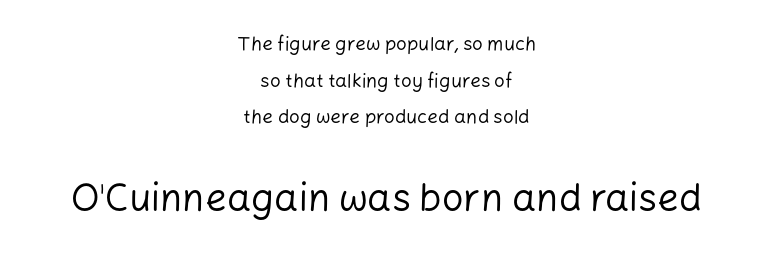
{"serif": "no", "italic": "no", "bold": "no", "weight": "regular", "width": "normal", "stroke_contrast": "low", "x_height": "medium", "monospaced": "no", "underline": "no", "align": "center", "line_spacing": "loose", "line_spacing_ratio": 1.93, "letter_spacing": "normal", "letter_spacing_em": 0.0, "larger_block": "second", "size_ratio": 2.0, "glyph_px": 38}
